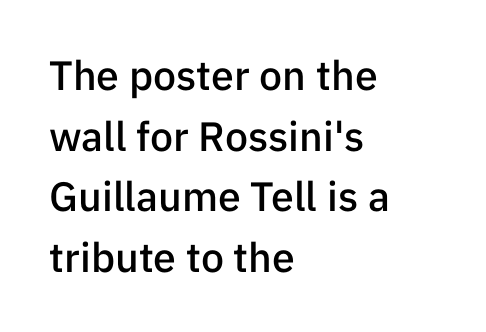
You could call the tracking neutral — neither tight nor loose. Semibold letterforms, between regular and bold. Unmarked baselines from the first word to the last. In terms of letterform style, serifs are entirely absent.
